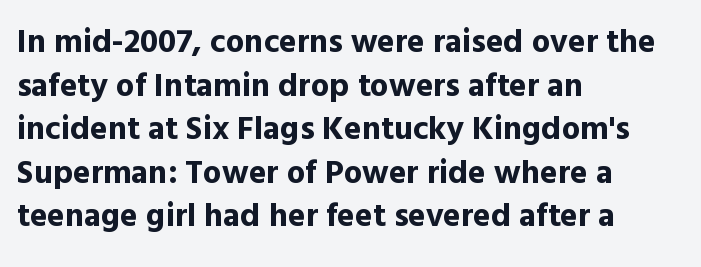
The image shows 33 px bold sans-serif type, upright; set left-aligned, normal line spacing (1.32x), normal letter spacing, not underlined; a medium x-height.
